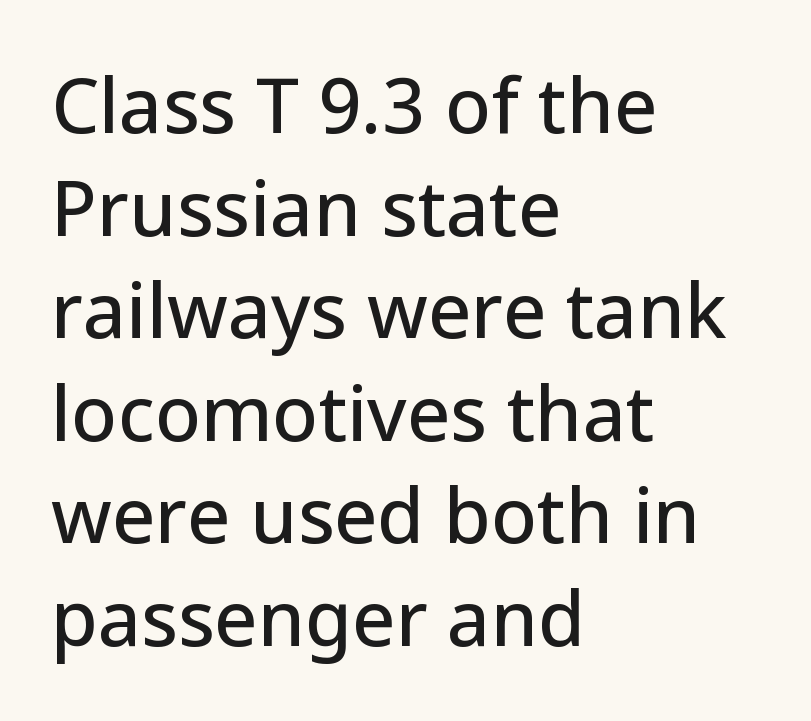
The image shows 76 px sans-serif type, upright; set left-aligned, normal line spacing (1.35x), normal letter spacing, not underlined; low stroke contrast and a medium x-height.
